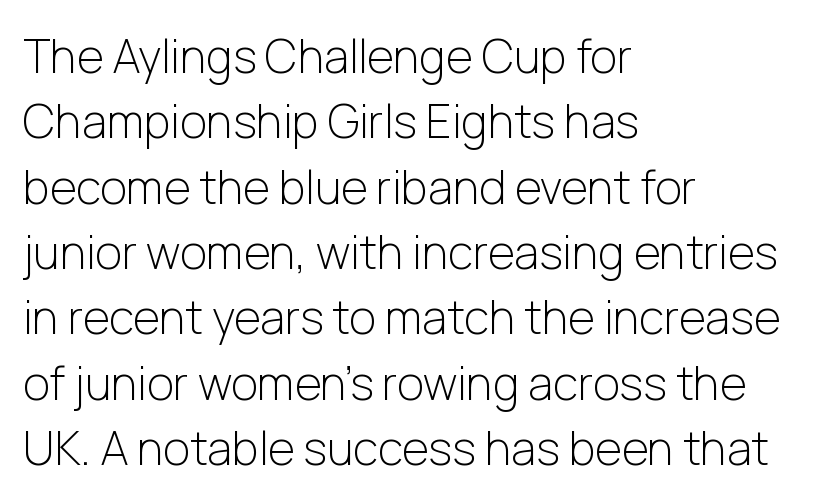
{"serif": "no", "italic": "no", "bold": "no", "weight": "light", "width": "normal", "stroke_contrast": "low", "x_height": "medium", "monospaced": "no", "underline": "no", "align": "left", "line_spacing": "normal", "line_spacing_ratio": 1.42, "letter_spacing": "normal", "letter_spacing_em": 0.0, "glyph_px": 46}
